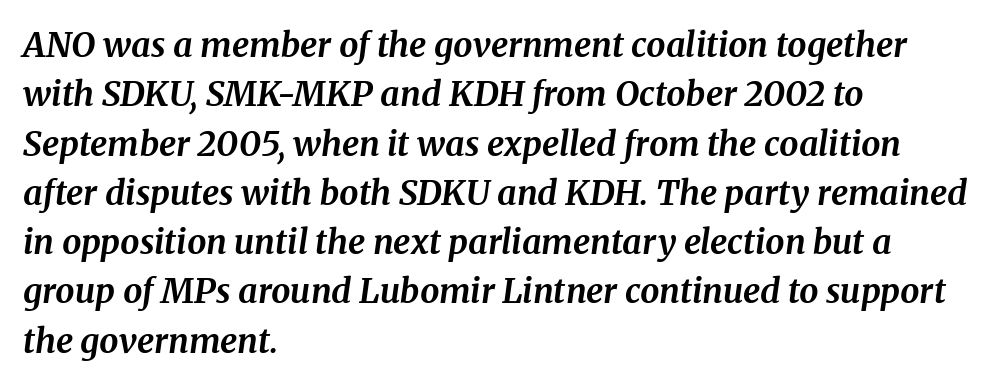
Q: Is the text bold? A: Yes.
Q: Is the text italic (slanted)? A: Yes, it leans right by about 8 degrees.
Q: Is the typeface a serif or a sans-serif typeface? A: Serif.
Q: Is the text underlined? A: No.
Q: How is the paragraph aligned? A: Left-aligned.
Q: Is the spacing between letters normal or unusually wide? A: Normal.
Q: Is the spacing between lines tight, normal or loose? A: Normal.
Q: Width (condensed, normal, or wide)? A: Normal.
Q: Stroke contrast? A: Medium.
Q: x-height? A: Medium.
Q: Monospaced? A: No.
